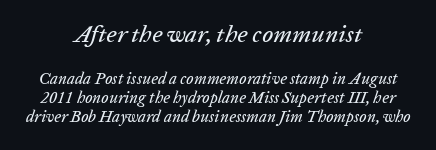
The image shows 24 px text type, italic (leaning right); set centered, line spacing 1.2x, normal letter spacing, not underlined; the first (top) block is 1.5x larger.
